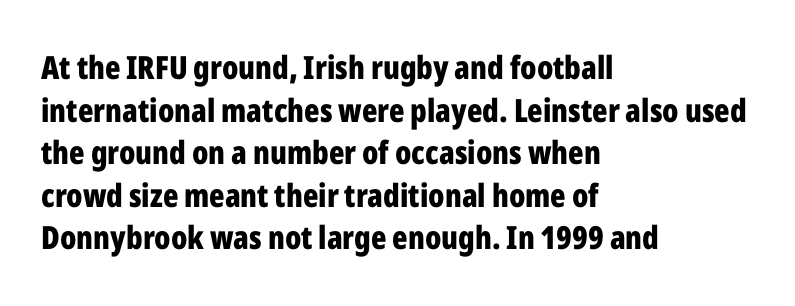
{"serif": "no", "italic": "no", "bold": "yes", "weight": "bold", "width": "condensed", "stroke_contrast": "low", "x_height": "medium", "monospaced": "no", "underline": "no", "align": "left", "line_spacing": "normal", "line_spacing_ratio": 1.33, "letter_spacing": "normal", "letter_spacing_em": 0.0, "glyph_px": 32}
